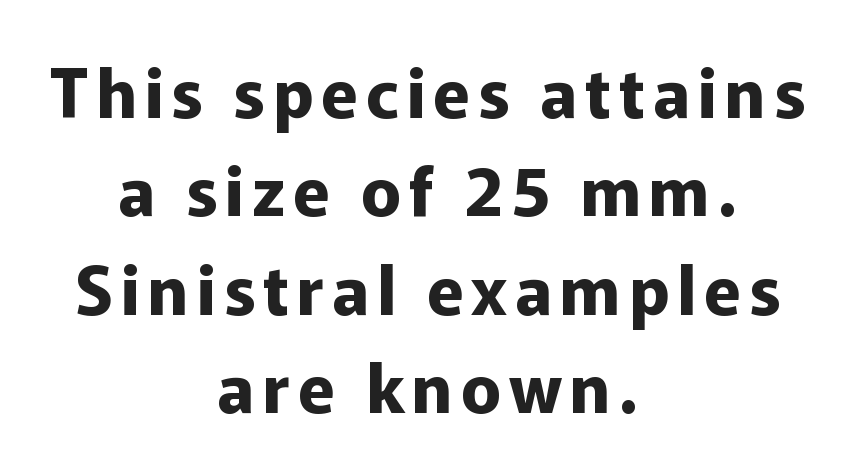
{"serif": "no", "italic": "no", "bold": "yes", "weight": "bold", "width": "normal", "stroke_contrast": "low", "x_height": "medium", "monospaced": "no", "underline": "no", "align": "center", "line_spacing": "normal", "line_spacing_ratio": 1.47, "glyph_px": 67}
